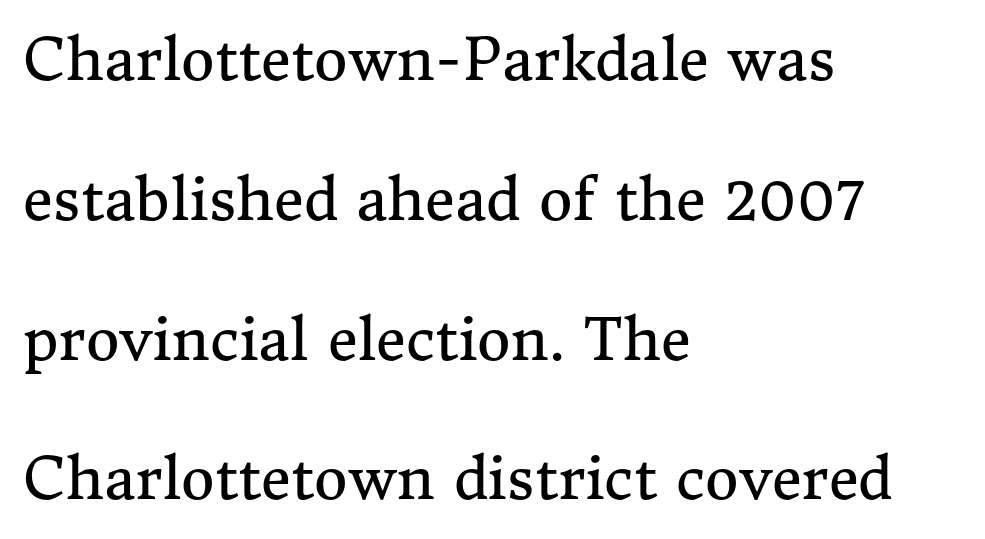
{"serif": "yes", "italic": "no", "bold": "no", "weight": "regular", "width": "normal", "stroke_contrast": "medium", "x_height": "medium", "monospaced": "no", "underline": "no", "align": "left", "line_spacing": "loose", "line_spacing_ratio": 2.41, "letter_spacing": "normal", "letter_spacing_em": 0.0, "glyph_px": 58}
